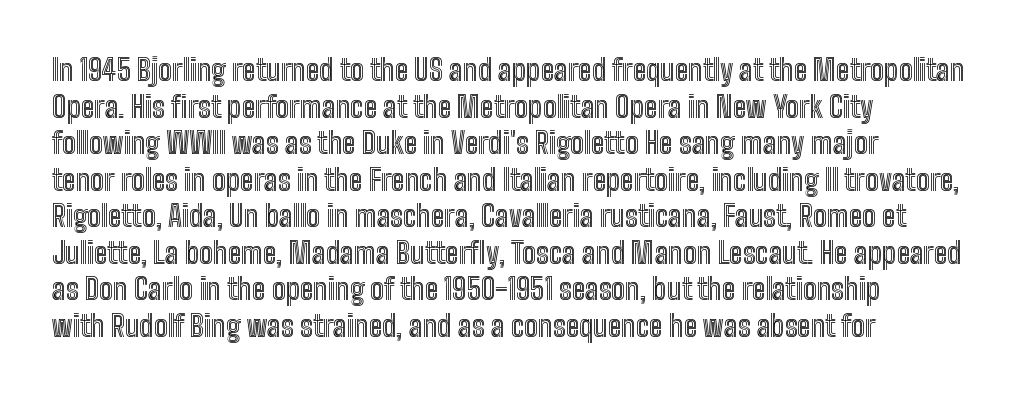
The image shows 29 px condensed type, upright; set left-aligned, normal line spacing (1.26x), normal letter spacing, not underlined; a medium x-height.
